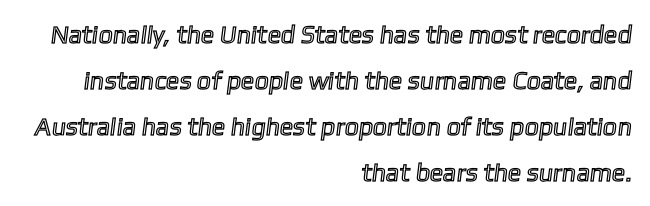
The image shows 25 px text type; set right-aligned, line spacing 1.84x, normal letter spacing, not underlined.
